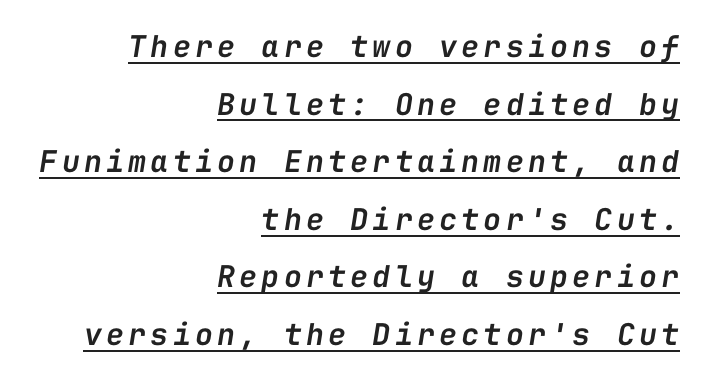
The image shows 30 px semibold type, italic (leaning right), monospaced; set right-aligned, loose line spacing (1.92x), underlined; low stroke contrast and a medium x-height.
